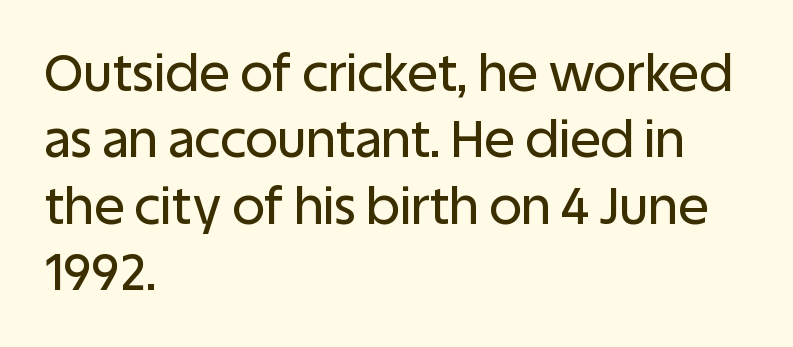
Posture: vertical. Think of a printed novel: that variable character pitch is what you see here. Look at the bottom of the vertical strokes: they stop flat, with no serifs. Caption: multi-line text, flush left, ragged right. Has an underline been added? It has not. Look at the tracking — it's just the regular setting, nothing added.
